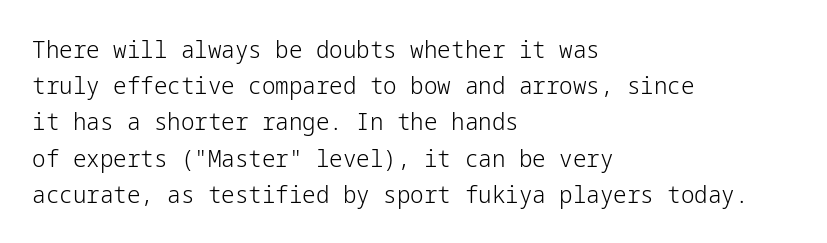
Default kerning and tracking; the words read as compact shapes. Tall strokes in this sample are plumb rather than angled. This rendering uses left alignment, leaving the right contour irregular. Students, observe: this is what conventionally led text looks like. Each stroke keeps to a modest, everyday thickness or less. Honestly, there is no underline to notice here at all.
